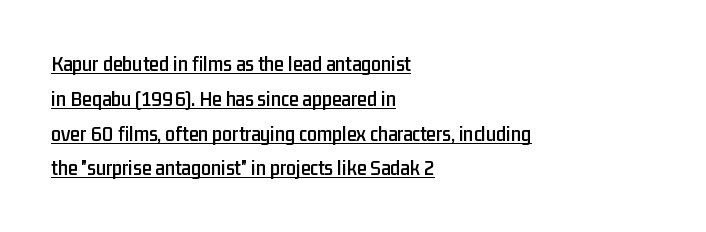
The image shows 22 px text type, upright; set left-aligned, normal line spacing (1.58x), normal letter spacing, underlined.
